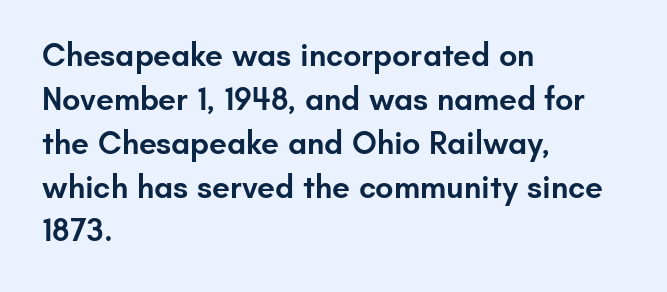
{"serif": "no", "italic": "no", "bold": "semi", "weight": "semibold", "width": "normal", "stroke_contrast": "low", "x_height": "small", "monospaced": "no", "underline": "no", "align": "left", "line_spacing": "normal", "line_spacing_ratio": 1.37, "letter_spacing": "normal", "letter_spacing_em": 0.0, "glyph_px": 32}
